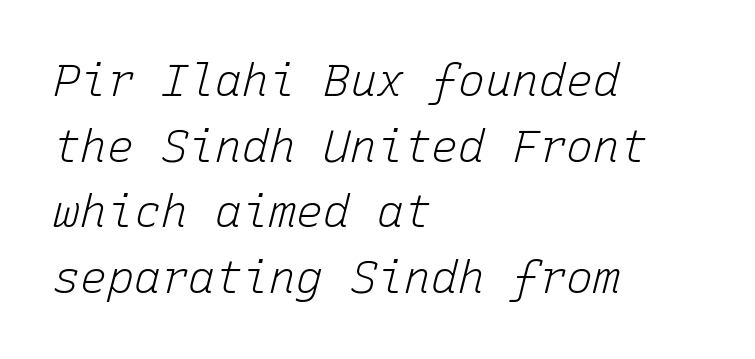
Q: Is the text bold? A: No.
Q: Is the text italic (slanted)? A: Yes, it leans right by about 15 degrees.
Q: Is the text underlined? A: No.
Q: How is the paragraph aligned? A: Left-aligned.
Q: Is the spacing between letters normal or unusually wide? A: Normal.
Q: Is the spacing between lines tight, normal or loose? A: Normal.
Q: Width (condensed, normal, or wide)? A: Normal.
Q: Stroke contrast? A: Low.
Q: x-height? A: Medium.
Q: Monospaced? A: Yes.
